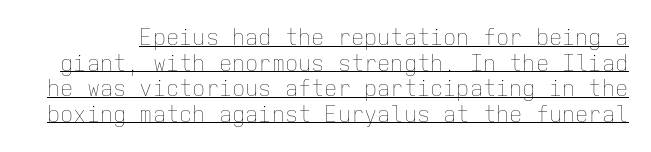
The image shows 22 px text type, upright; set line spacing 1.16x, normal letter spacing, underlined.
